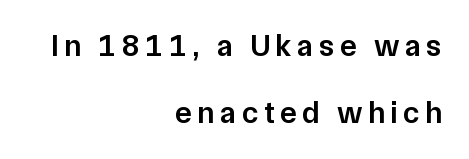
The gap between lines stays unmarked. This is the regular roman posture of the typeface. Observe the absence of serifs on each vertical stroke in this sample. The typesetter chose a ragged-left arrangement here.
